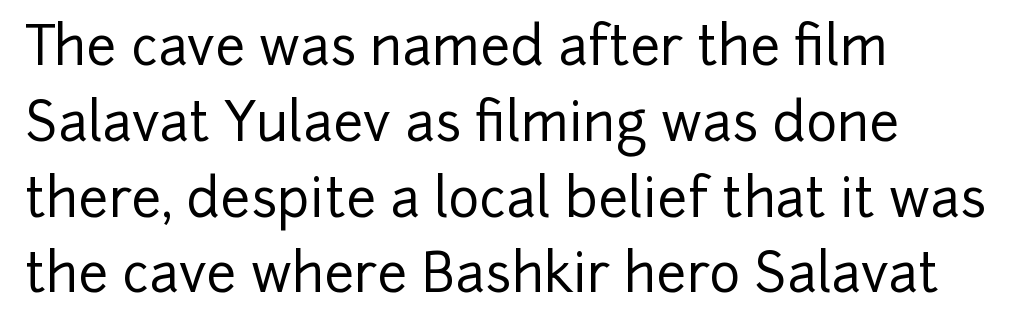
The image shows 53 px sans-serif type, upright; set left-aligned, normal line spacing (1.43x), normal letter spacing, not underlined; low stroke contrast and a medium x-height.
